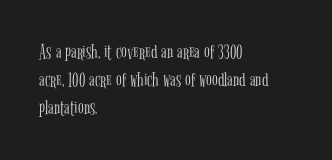
{"italic": "no", "bold": "no", "underline": "no", "align": "left", "line_spacing": "normal", "line_spacing_ratio": 1.33, "letter_spacing": "normal", "letter_spacing_em": 0.0, "glyph_px": 21}
